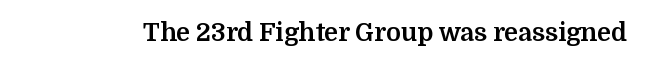
The image shows 25 px bold type, upright; set normal letter spacing, not underlined.
